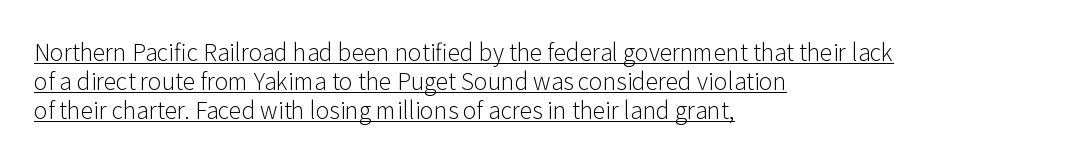
{"italic": "no", "bold": "no", "underline": "yes", "align": "left", "line_spacing": "normal", "line_spacing_ratio": 1.27, "letter_spacing": "normal", "letter_spacing_em": 0.0, "glyph_px": 23}
